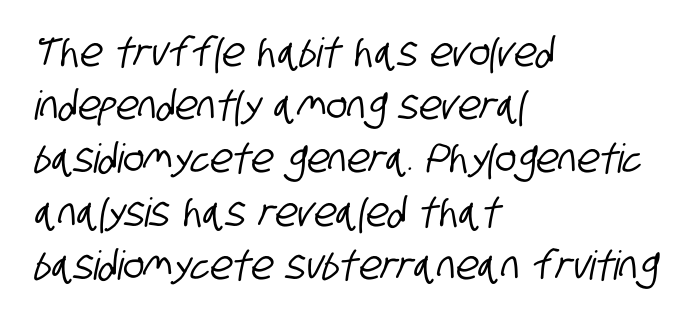
In terms of letterspacing, this is plain default setting. Varying glyph widths throughout — classic text-font behaviour. Line spacing here is normal. Quick note: underline off.
